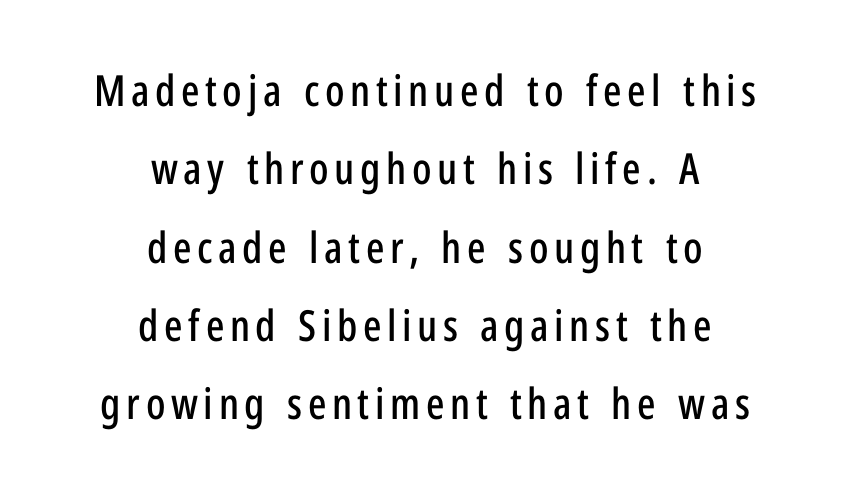
Font category for this specimen: sans-serif. Vertical strokes here are truly vertical. Each row of text sits above clean, open space. Spacing verdict: proportional, widths tailored to each character.
